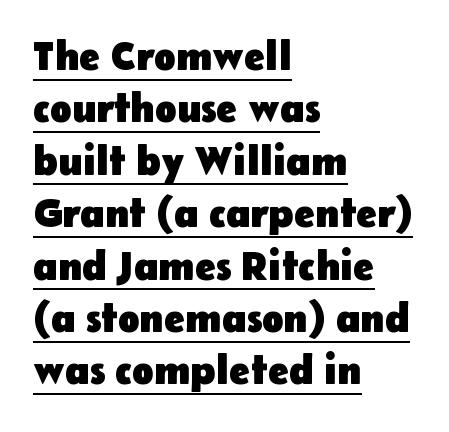
{"serif": "no", "italic": "no", "bold": "yes", "weight": "heavy", "width": "normal", "stroke_contrast": "low", "x_height": "medium", "monospaced": "no", "underline": "yes", "align": "left", "line_spacing": "normal", "line_spacing_ratio": 1.31, "letter_spacing": "normal", "letter_spacing_em": 0.0, "glyph_px": 40}
